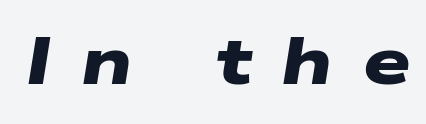
{"serif": "no", "bold": "yes", "weight": "heavy", "width": "wide", "stroke_contrast": "low", "x_height": "medium", "monospaced": "no", "underline": "no", "letter_spacing": "wide", "letter_spacing_em": 0.44, "glyph_px": 67}
